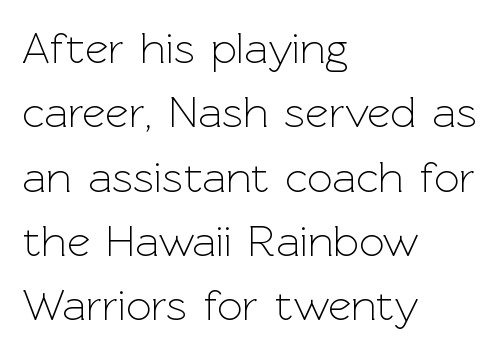
{"serif": "no", "italic": "no", "bold": "no", "weight": "light", "width": "normal", "x_height": "medium", "monospaced": "no", "underline": "no", "align": "left", "line_spacing": "normal", "line_spacing_ratio": 1.43, "letter_spacing": "normal", "letter_spacing_em": 0.0, "glyph_px": 45}
